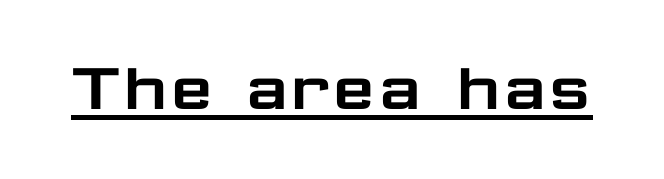
Q: Is the text italic (slanted)? A: No, it is upright.
Q: Is the typeface a serif or a sans-serif typeface? A: Sans-serif.
Q: Is the text underlined? A: Yes.
Q: Is the spacing between letters normal or unusually wide? A: Normal.
Q: Width (condensed, normal, or wide)? A: Wide.
Q: Stroke contrast? A: Low.
Q: x-height? A: Medium.
Q: Monospaced? A: No.
